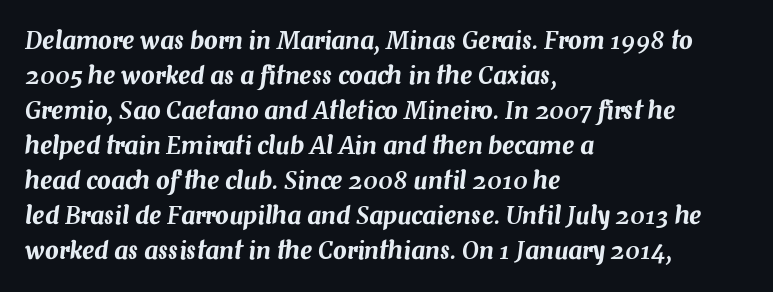
{"italic": "yes", "lean": "right", "slant_degrees": 7, "underline": "no", "align": "left", "line_spacing": "normal", "line_spacing_ratio": 1.46, "letter_spacing": "normal", "letter_spacing_em": 0.0, "glyph_px": 24}
